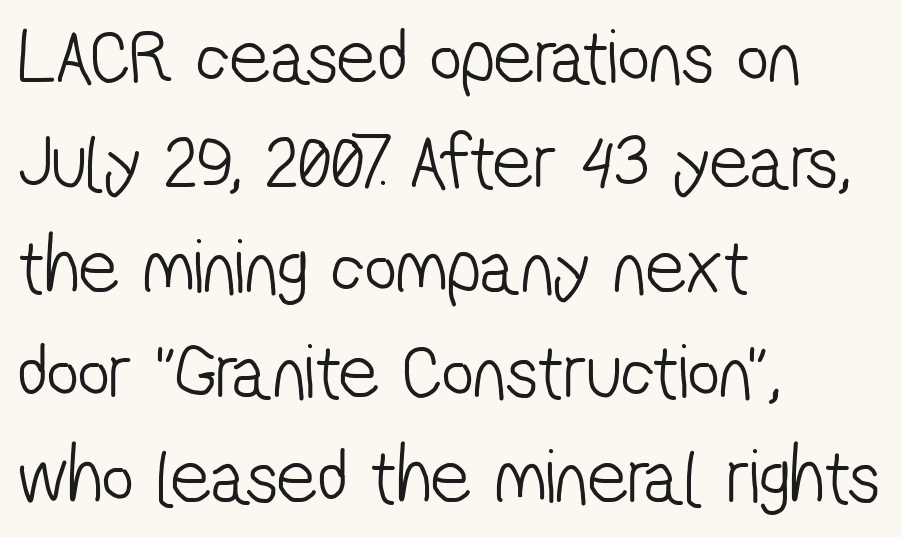
The text block is weighted toward the left margin, trailing off unevenly rightward. Anything drawn beneath the words? Only blank space. Compared with typical paragraphs, the rows here are spaced about the same. A quiet, ordinary-to-light weight characterises the typeface. Short note: letters normally spaced.
